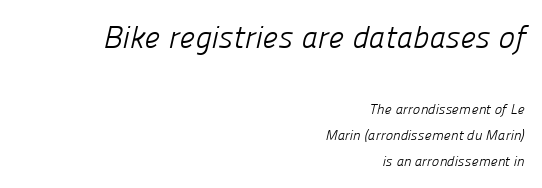
The image shows 31 px light sans-serif type; set right-aligned, line spacing 1.85x, normal letter spacing, not underlined; the first (top) block is 2.21x larger; low stroke contrast and a medium x-height.
